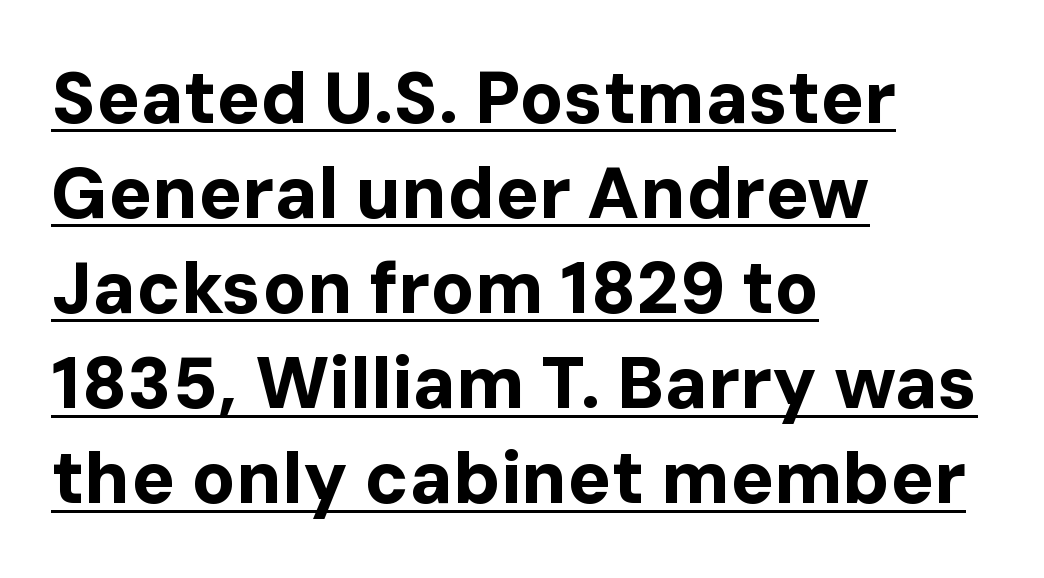
{"serif": "no", "italic": "no", "bold": "yes", "weight": "bold", "width": "normal", "stroke_contrast": "low", "x_height": "medium", "monospaced": "no", "underline": "yes", "align": "left", "line_spacing": "normal", "line_spacing_ratio": 1.32, "letter_spacing": "normal", "letter_spacing_em": 0.0, "glyph_px": 72}
